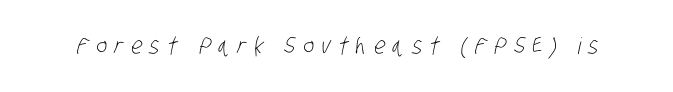
Q: Is the text bold? A: No.
Q: Is the text underlined? A: No.
Q: Is the spacing between letters normal or unusually wide? A: Unusually wide.
